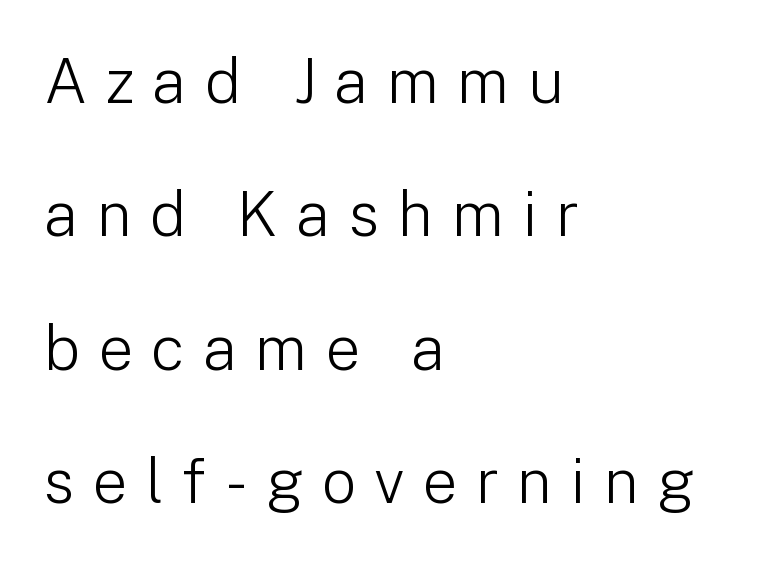
Q: Is the text bold? A: No.
Q: Is the text italic (slanted)? A: No, it is upright.
Q: Is the typeface a serif or a sans-serif typeface? A: Sans-serif.
Q: Is the text underlined? A: No.
Q: How is the paragraph aligned? A: Left-aligned.
Q: Is the spacing between letters normal or unusually wide? A: Unusually wide.
Q: Is the spacing between lines tight, normal or loose? A: Loose.
Q: Width (condensed, normal, or wide)? A: Normal.
Q: Stroke contrast? A: Low.
Q: x-height? A: Medium.
Q: Monospaced? A: No.
